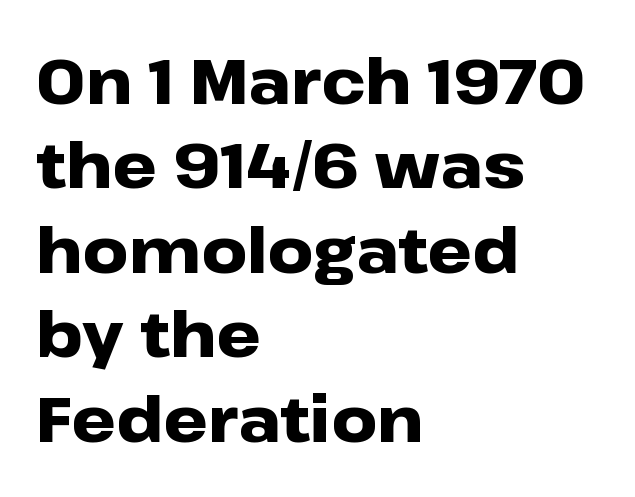
Q: Is the text bold? A: Yes.
Q: Is the text italic (slanted)? A: No, it is upright.
Q: Is the typeface a serif or a sans-serif typeface? A: Sans-serif.
Q: Is the text underlined? A: No.
Q: How is the paragraph aligned? A: Left-aligned.
Q: Is the spacing between letters normal or unusually wide? A: Normal.
Q: Is the spacing between lines tight, normal or loose? A: Normal.
Q: Width (condensed, normal, or wide)? A: Wide.
Q: Stroke contrast? A: Low.
Q: x-height? A: Medium.
Q: Monospaced? A: No.
